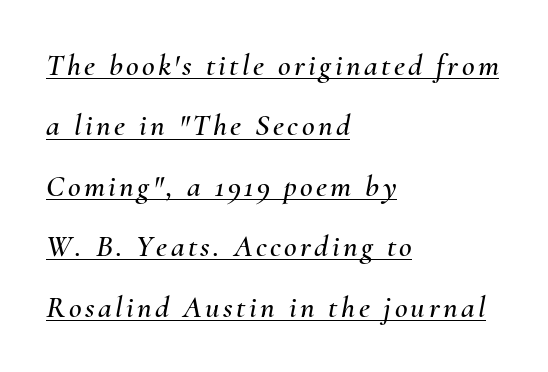
Students, observe: this is what heavily led, spacious text looks like. The text block is weighted toward the left margin, trailing off unevenly rightward. An italicized treatment has been applied to the whole sample. Underlining? Definitely there. Think of a printed novel: that variable character pitch is what you see here.
